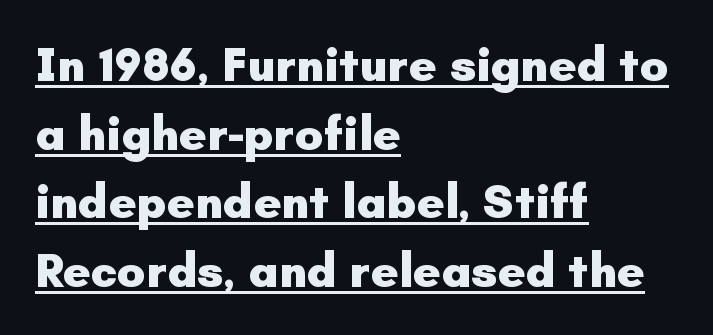
The image shows 48 px heavy sans-serif type, upright; set left-aligned, normal line spacing (1.43x), normal letter spacing, underlined; low stroke contrast and a small x-height.
